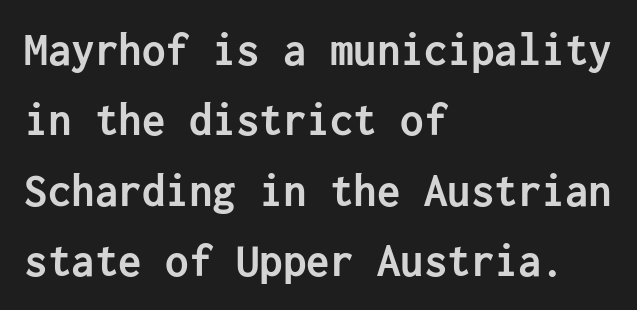
Q: Is the text bold? A: Yes.
Q: Is the text italic (slanted)? A: No, it is upright.
Q: Is the typeface a serif or a sans-serif typeface? A: Sans-serif.
Q: Is the text underlined? A: No.
Q: How is the paragraph aligned? A: Left-aligned.
Q: Is the spacing between letters normal or unusually wide? A: Normal.
Q: Is the spacing between lines tight, normal or loose? A: Normal.
Q: Width (condensed, normal, or wide)? A: Normal.
Q: Stroke contrast? A: Low.
Q: x-height? A: Medium.
